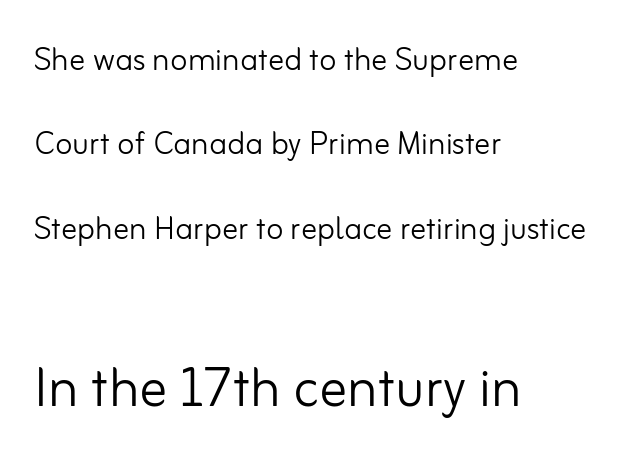
{"serif": "no", "italic": "no", "bold": "no", "weight": "light", "width": "normal", "stroke_contrast": "low", "x_height": "small", "monospaced": "no", "underline": "no", "align": "left", "line_spacing": "loose", "line_spacing_ratio": 2.11, "letter_spacing": "normal", "letter_spacing_em": 0.0, "larger_block": "second", "size_ratio": 1.75, "glyph_px": 70}
